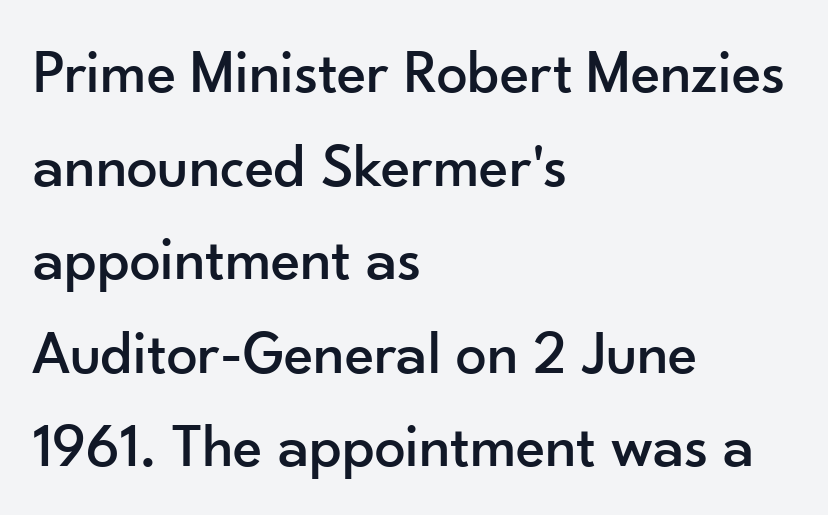
Q: Is the text italic (slanted)? A: No, it is upright.
Q: Is the typeface a serif or a sans-serif typeface? A: Sans-serif.
Q: Is the text underlined? A: No.
Q: How is the paragraph aligned? A: Left-aligned.
Q: Is the spacing between letters normal or unusually wide? A: Normal.
Q: Is the spacing between lines tight, normal or loose? A: Normal.
Q: Width (condensed, normal, or wide)? A: Normal.
Q: Stroke contrast? A: Low.
Q: x-height? A: Small.
Q: Monospaced? A: No.
